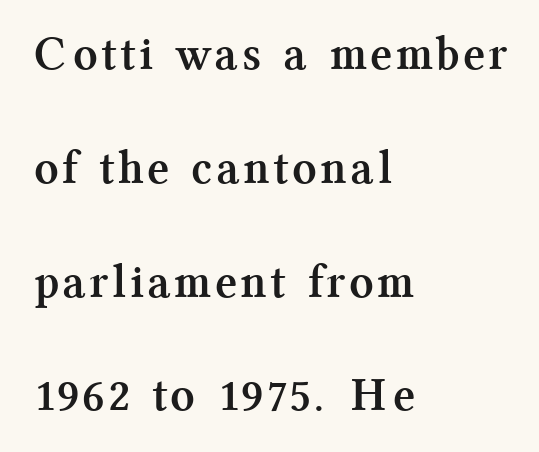
The image shows 48 px semibold serif type, upright; set left-aligned, loose line spacing (2.37x), not underlined; medium stroke contrast and a medium x-height.
